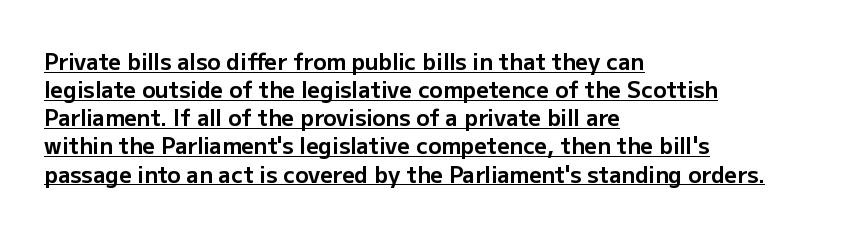
Q: Is the text bold? A: Yes.
Q: Is the text italic (slanted)? A: No, it is upright.
Q: Is the text underlined? A: Yes.
Q: How is the paragraph aligned? A: Left-aligned.
Q: Is the spacing between letters normal or unusually wide? A: Normal.
Q: Is the spacing between lines tight, normal or loose? A: Normal.
